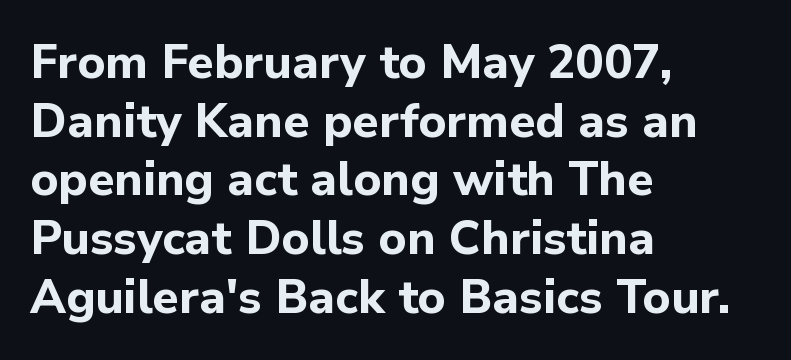
This sample has the flowing, uneven cadence of proportional lettering. Has an underline been added? It has not. This sample uses a sans-serif face. Students, this is bold: see how much ink each stroke carries.
